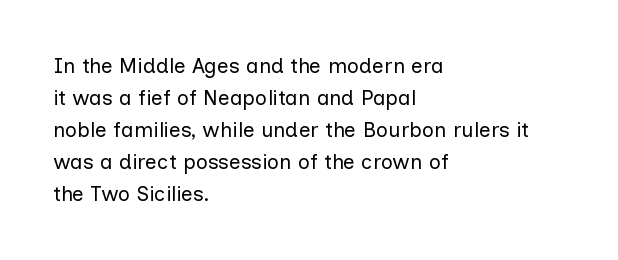
Q: Is the text bold? A: No.
Q: Is the text italic (slanted)? A: No, it is upright.
Q: Is the text underlined? A: No.
Q: How is the paragraph aligned? A: Left-aligned.
Q: Is the spacing between letters normal or unusually wide? A: Normal.
Q: Is the spacing between lines tight, normal or loose? A: Normal.
